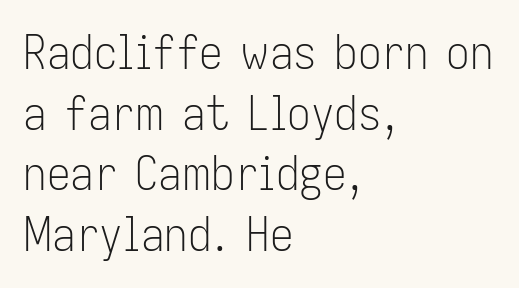
Glance below the letters and you will spot only blank space. Bold? No — there's no thickening of the strokes. Does the lettering tilt? It doesn't — this is upright. Serifs: no, the terminals of the letterforms are clean. A typesetter would call this zero additional tracking. The setting favours the left margin, as ordinary paragraphs usually do.
